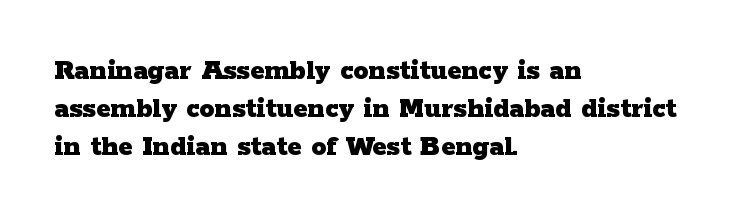
The image shows 30 px heavy, wide serif type, upright; set left-aligned, normal line spacing (1.27x), normal letter spacing, not underlined; low stroke contrast and a medium x-height.
